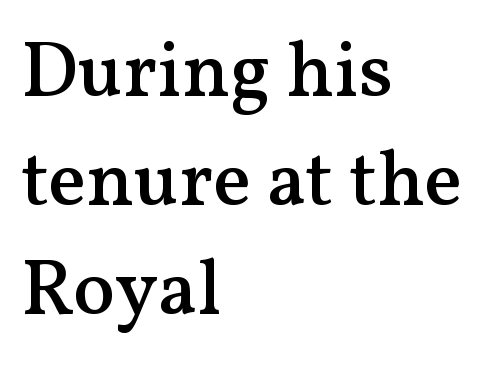
The image shows 78 px semibold serif type, upright; set left-aligned, normal line spacing (1.4x), normal letter spacing, not underlined; medium stroke contrast and a medium x-height.
